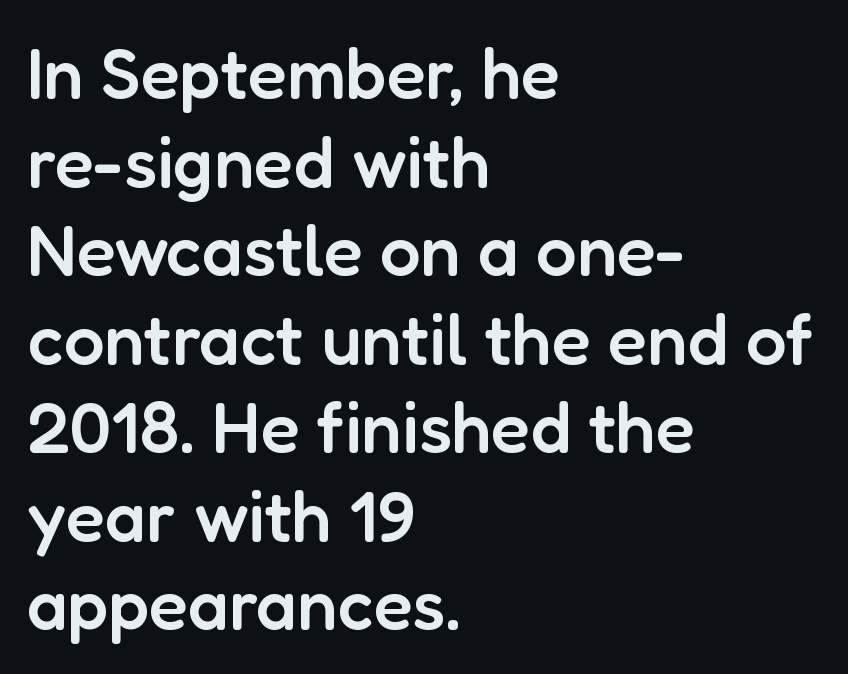
{"serif": "no", "italic": "no", "bold": "semi", "weight": "semibold", "width": "normal", "stroke_contrast": "low", "x_height": "medium", "monospaced": "no", "underline": "no", "align": "left", "line_spacing_ratio": 1.23, "letter_spacing": "normal", "letter_spacing_em": 0.0, "glyph_px": 72}
